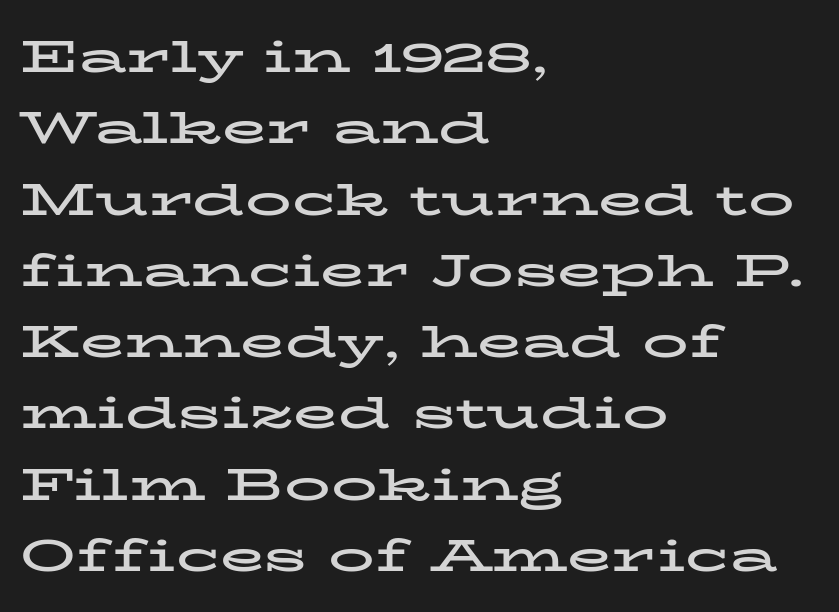
{"serif": "yes", "italic": "no", "bold": "yes", "weight": "bold", "width": "wide", "stroke_contrast": "low", "x_height": "medium", "monospaced": "no", "underline": "no", "align": "left", "line_spacing": "normal", "line_spacing_ratio": 1.55, "letter_spacing": "normal", "letter_spacing_em": 0.0, "glyph_px": 46}
